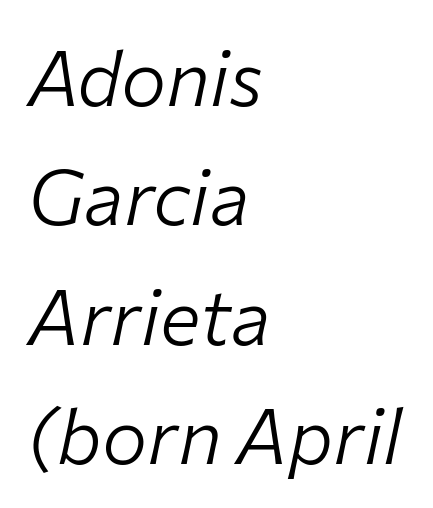
The image shows 76 px light type, italic (leaning right); set left-aligned, normal line spacing (1.57x), normal letter spacing, not underlined; low stroke contrast and a medium x-height.
